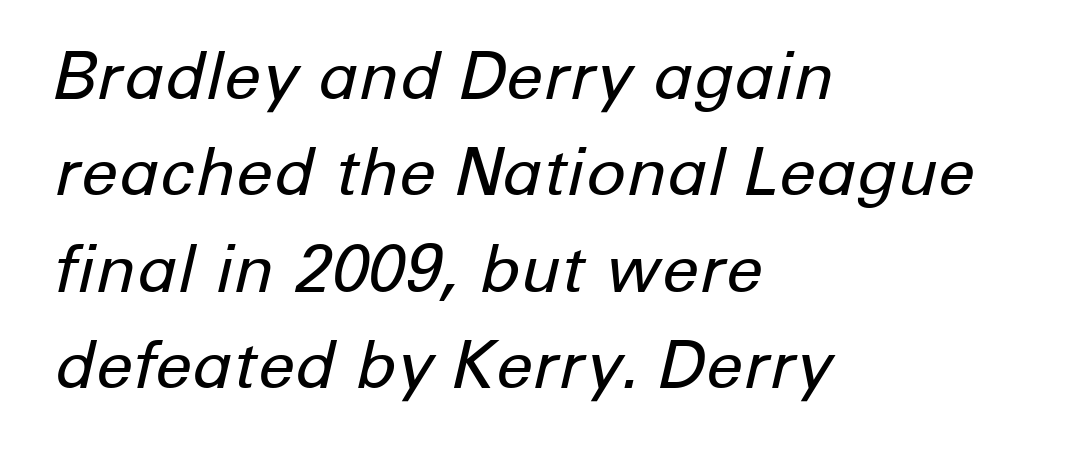
Q: Is the text bold? A: No.
Q: Is the text italic (slanted)? A: Yes, it leans right by about 12 degrees.
Q: Is the text underlined? A: No.
Q: How is the paragraph aligned? A: Left-aligned.
Q: Is the spacing between letters normal or unusually wide? A: Normal.
Q: Is the spacing between lines tight, normal or loose? A: Normal.
Q: Width (condensed, normal, or wide)? A: Normal.
Q: Stroke contrast? A: Low.
Q: x-height? A: Medium.
Q: Monospaced? A: No.
